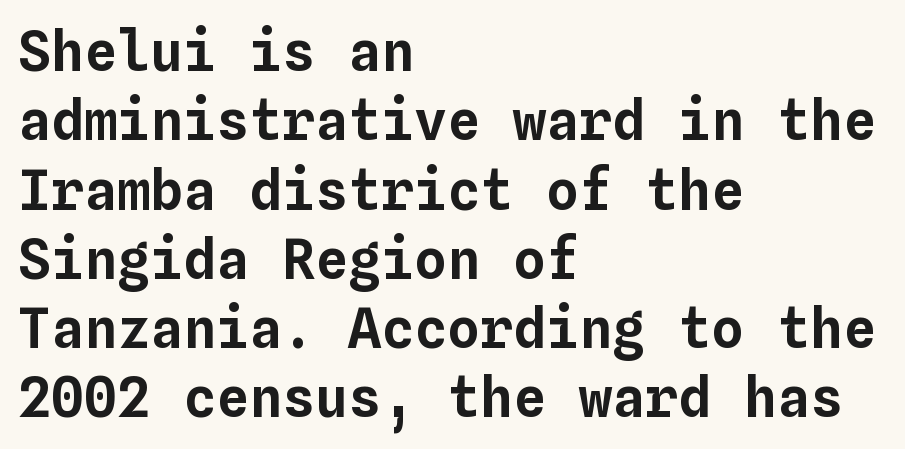
{"italic": "no", "width": "normal", "stroke_contrast": "low", "x_height": "medium", "monospaced": "yes", "underline": "no", "align": "left", "line_spacing": "normal", "line_spacing_ratio": 1.26, "letter_spacing": "normal", "letter_spacing_em": 0.0, "glyph_px": 55}
